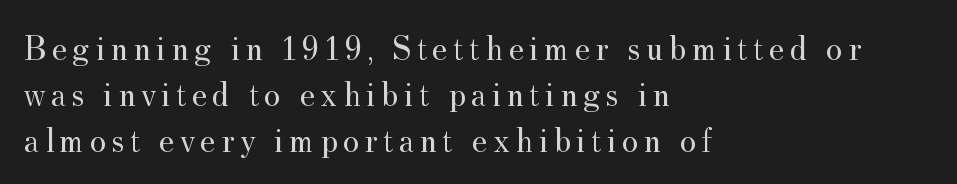
Q: Is the text bold? A: No.
Q: Is the text italic (slanted)? A: No, it is upright.
Q: Is the typeface a serif or a sans-serif typeface? A: Serif.
Q: Is the text underlined? A: No.
Q: How is the paragraph aligned? A: Left-aligned.
Q: Is the spacing between lines tight, normal or loose? A: Normal.
Q: Width (condensed, normal, or wide)? A: Normal.
Q: Stroke contrast? A: Medium.
Q: x-height? A: Small.
Q: Monospaced? A: No.
